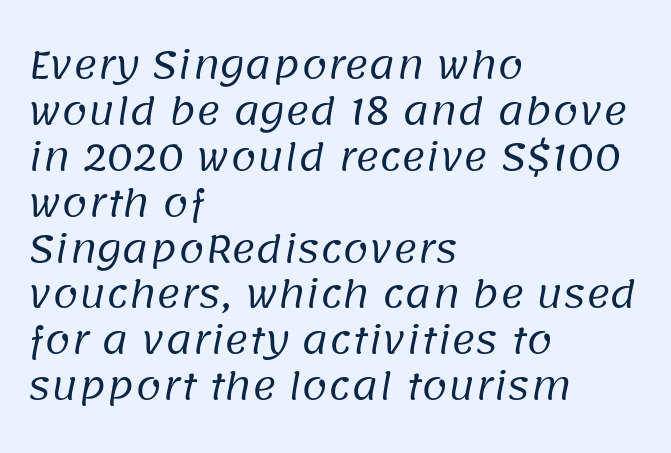
The image shows 37 px regular-weight sans-serif type; set left-aligned, line spacing 1.24x, normal letter spacing, not underlined; low stroke contrast and a large x-height.
